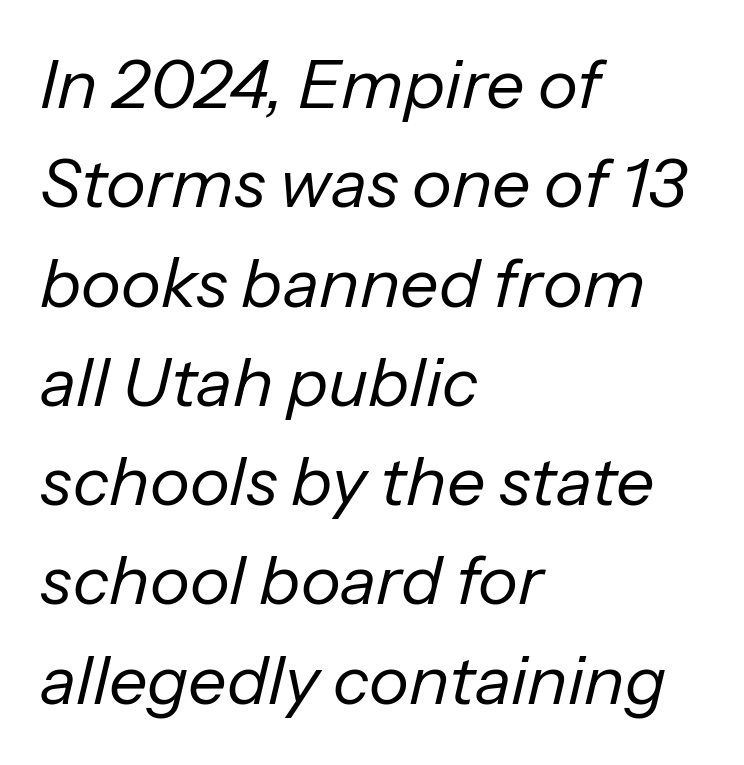
{"italic": "yes", "lean": "right", "slant_degrees": 13, "bold": "no", "weight": "regular", "width": "normal", "stroke_contrast": "low", "x_height": "medium", "monospaced": "no", "underline": "no", "align": "left", "line_spacing": "normal", "line_spacing_ratio": 1.46, "letter_spacing": "normal", "letter_spacing_em": 0.0, "glyph_px": 68}
